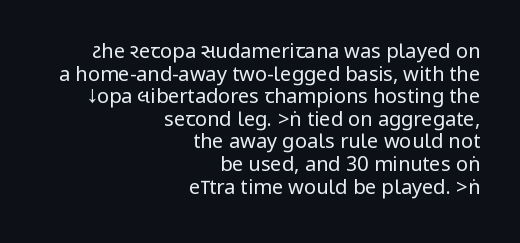
The image shows 20 px text type, upright; set right-aligned, tight line spacing (1.13x), normal letter spacing, not underlined.
